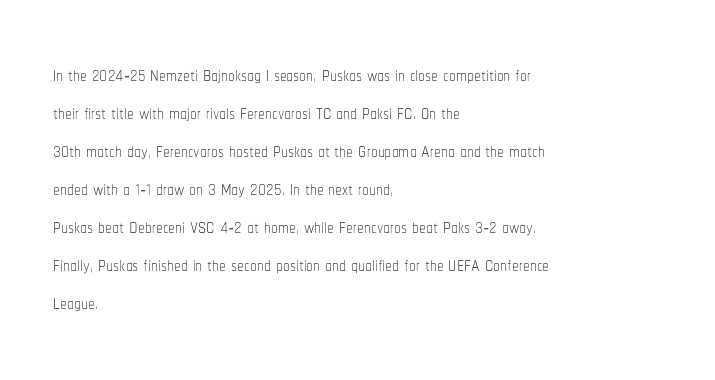
The designer left line spacing at the default. A classic flush-left, rag-right setting is used for this passage. The font sits on the lighter half of the weight spectrum, regular included. The letters stand straight up with perfectly vertical stems. No word sits above an underline.
